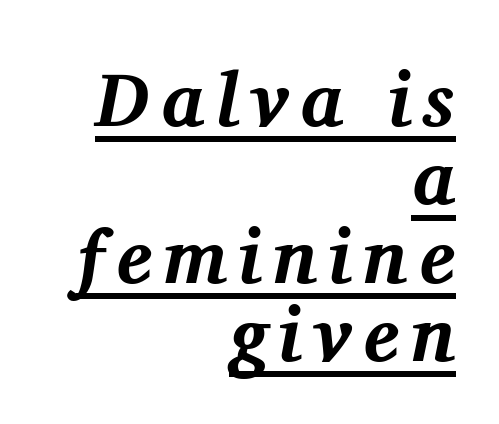
Q: Is the text bold? A: Yes.
Q: Is the text italic (slanted)? A: Yes, it leans right by about 11 degrees.
Q: Is the typeface a serif or a sans-serif typeface? A: Serif.
Q: Is the text underlined? A: Yes.
Q: How is the paragraph aligned? A: Right-aligned.
Q: Is the spacing between lines tight, normal or loose? A: Tight.
Q: Width (condensed, normal, or wide)? A: Normal.
Q: Stroke contrast? A: Medium.
Q: x-height? A: Medium.
Q: Monospaced? A: No.
